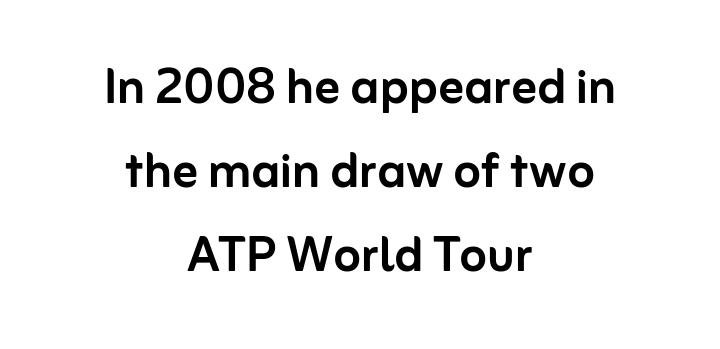
{"serif": "no", "italic": "no", "width": "normal", "stroke_contrast": "low", "x_height": "medium", "monospaced": "no", "underline": "no", "align": "center", "line_spacing": "normal", "line_spacing_ratio": 1.33, "letter_spacing": "normal", "letter_spacing_em": 0.0, "glyph_px": 63}
